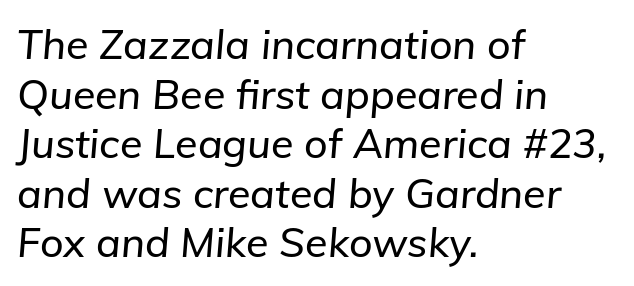
{"italic": "yes", "lean": "right", "slant_degrees": 5, "width": "normal", "stroke_contrast": "low", "x_height": "medium", "monospaced": "no", "underline": "no", "align": "left", "line_spacing_ratio": 1.21, "letter_spacing": "normal", "letter_spacing_em": 0.0, "glyph_px": 41}
